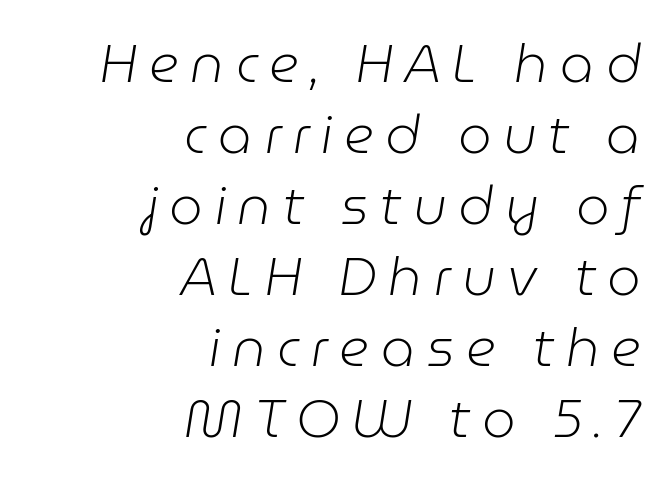
Q: Is the text bold? A: No.
Q: Is the text italic (slanted)? A: Yes, it leans right by about 9 degrees.
Q: Is the text underlined? A: No.
Q: How is the paragraph aligned? A: Right-aligned.
Q: Is the spacing between letters normal or unusually wide? A: Unusually wide.
Q: Is the spacing between lines tight, normal or loose? A: Normal.
Q: Width (condensed, normal, or wide)? A: Normal.
Q: Stroke contrast? A: Low.
Q: x-height? A: Medium.
Q: Monospaced? A: No.
